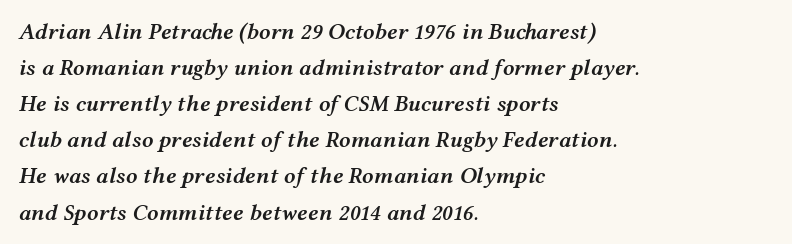
Q: Is the text bold? A: Semi-bold.
Q: Is the text italic (slanted)? A: Yes, it leans right by about 12 degrees.
Q: Is the text underlined? A: No.
Q: How is the paragraph aligned? A: Left-aligned.
Q: Is the spacing between letters normal or unusually wide? A: Normal.
Q: Is the spacing between lines tight, normal or loose? A: Normal.
